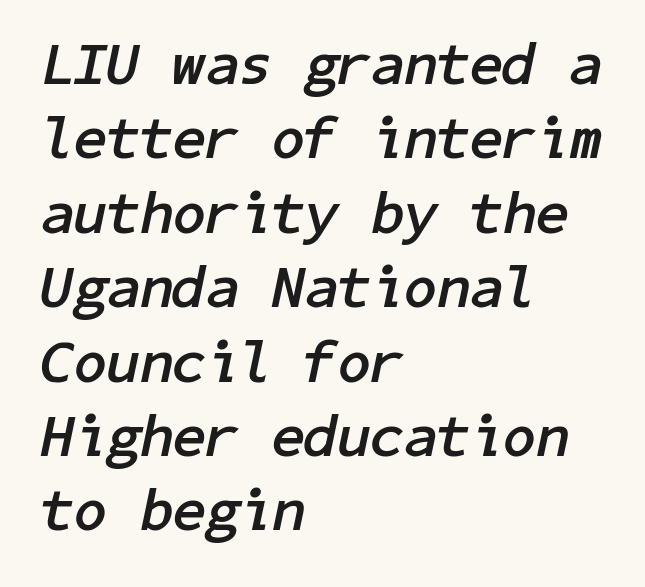
The image shows 60 px semibold type, italic (leaning right); set left-aligned, line spacing 1.24x, normal letter spacing, not underlined; low stroke contrast and a medium x-height.
